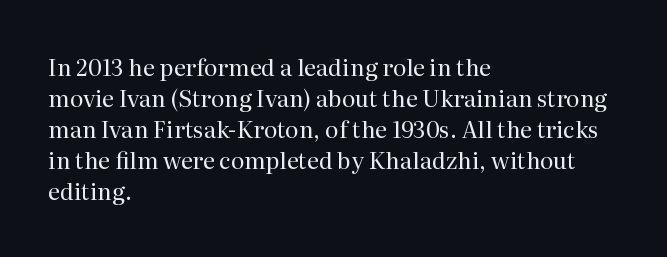
{"italic": "no", "bold": "no", "underline": "no", "align": "left", "line_spacing": "normal", "line_spacing_ratio": 1.35, "letter_spacing": "normal", "letter_spacing_em": 0.0, "glyph_px": 23}
